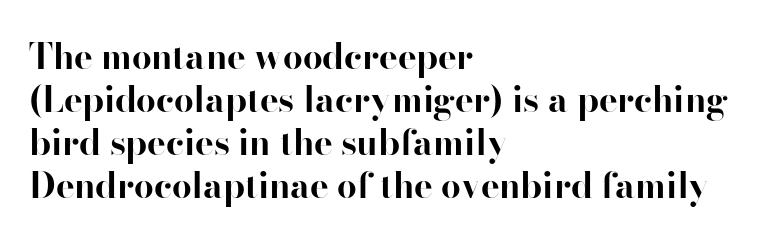
Note the varied advance widths — an 'i' is clearly narrower than an 'm'. The lettering holds an erect, upright posture throughout. Characters follow at the spacing the type designer built in. Stroke thickness is high; the sample reads as a true bold. These lines are composed in type with serifs.
